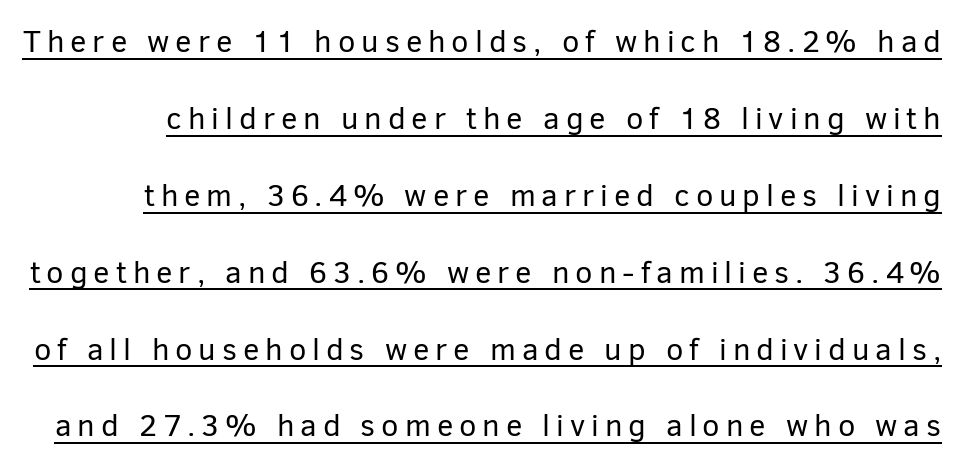
The image shows 31 px regular-weight sans-serif type, upright; set loose line spacing (2.48x), underlined; low stroke contrast and a medium x-height.
